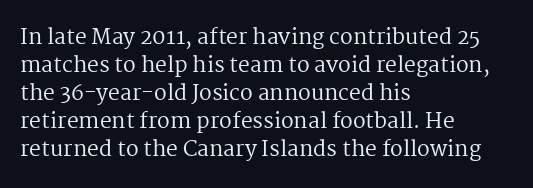
Q: Is the text bold? A: No.
Q: Is the text italic (slanted)? A: No, it is upright.
Q: Is the text underlined? A: No.
Q: How is the paragraph aligned? A: Left-aligned.
Q: Is the spacing between letters normal or unusually wide? A: Normal.
Q: Is the spacing between lines tight, normal or loose? A: Normal.
